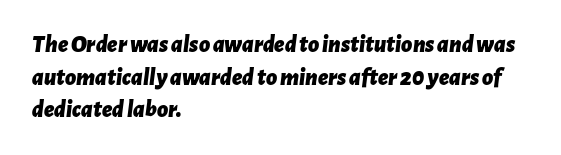
Q: Is the text bold? A: Yes.
Q: Is the text italic (slanted)? A: Yes, it leans right by about 7 degrees.
Q: Is the text underlined? A: No.
Q: How is the paragraph aligned? A: Left-aligned.
Q: Is the spacing between letters normal or unusually wide? A: Normal.
Q: Is the spacing between lines tight, normal or loose? A: Normal.
